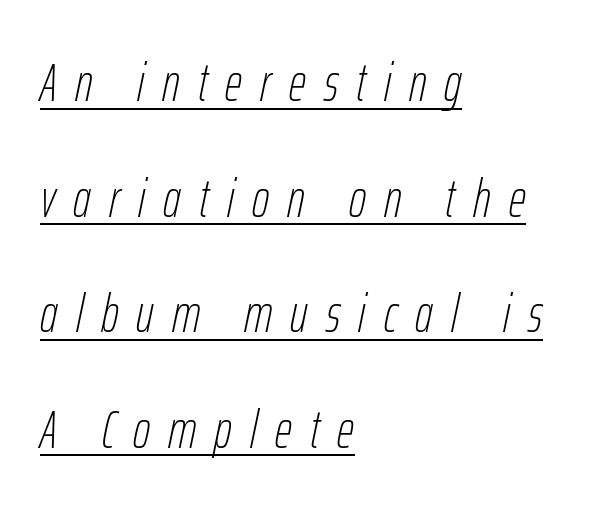
Each letter keeps its own natural width here, so spacing adapts to shape. Compared with undecorated copy, this sample adds a rule below the words. Vertical stems look standard width or narrower in stroke. Short note: letters widely spaced. The whole block is typeset with a tilt.
